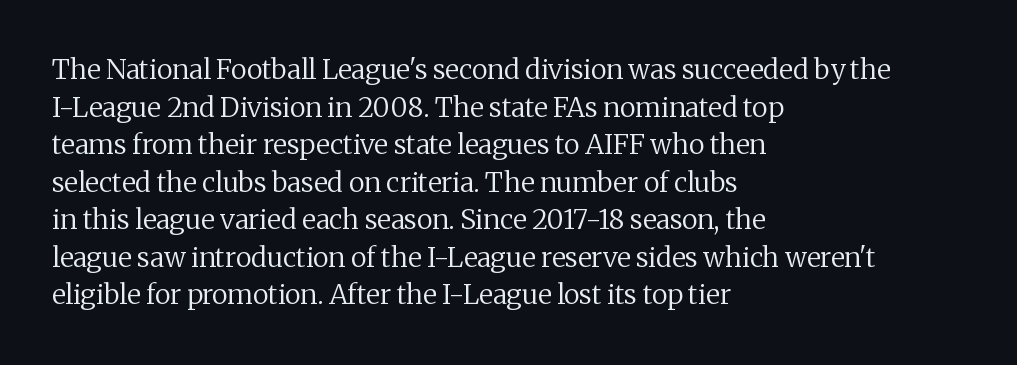
Notice how the stems are strictly vertical — no italics here. A bare baseline throughout the passage. Inter-character spacing is left at the font's built-in metrics. Vertical spacing — default. The ragged edge is on the right, which tells us the setting is flush left. The font sits on the lighter half of the weight spectrum, regular included.
